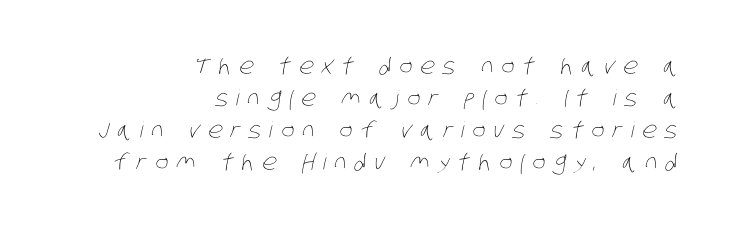
This rendering uses right alignment, leaving the left contour irregular. Bare-footed words on every line. Compared with typical paragraphs, the rows here are spaced about the same. The letters look calm and open, with moderate or lighter stems. Loose tracking; the words dissolve into strings of separated letters.
